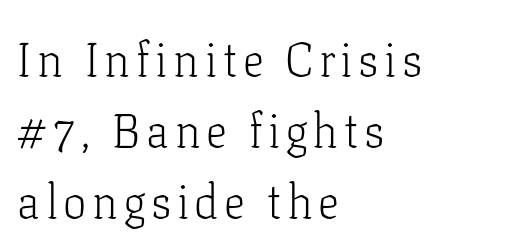
The image shows 47 px light serif type, upright; set left-aligned, normal line spacing (1.51x), not underlined; low stroke contrast and a medium x-height.
